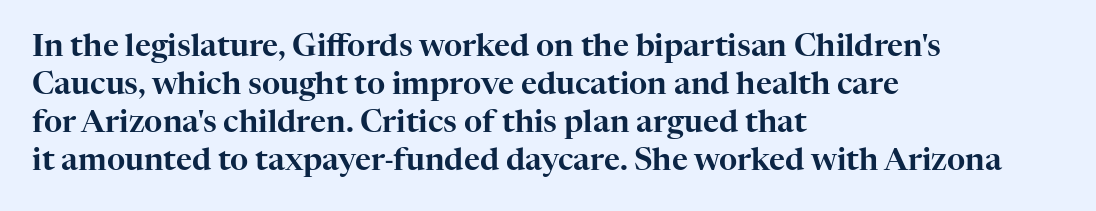
{"serif": "yes", "italic": "no", "width": "normal", "stroke_contrast": "high", "x_height": "medium", "monospaced": "no", "underline": "no", "align": "left", "line_spacing_ratio": 1.23, "letter_spacing": "normal", "letter_spacing_em": 0.0, "glyph_px": 31}
